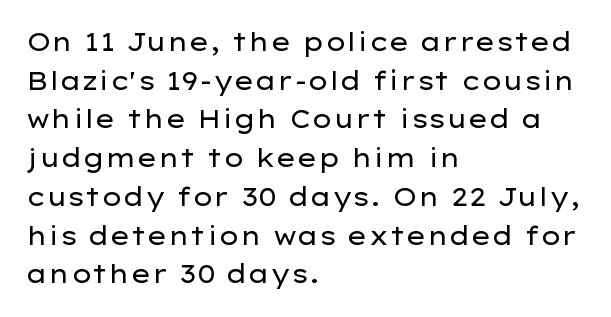
Notice how descenders clear the ascenders below comfortably — that's standard leading. Posture: vertical. Letter spacing: default. This rendering uses left alignment, leaving the right contour irregular.
